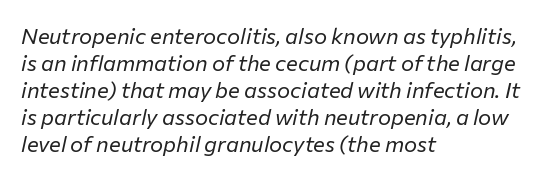
{"italic": "yes", "lean": "right", "slant_degrees": 12, "bold": "no", "underline": "no", "align": "left", "line_spacing_ratio": 1.23, "letter_spacing": "normal", "letter_spacing_em": 0.0, "glyph_px": 22}
